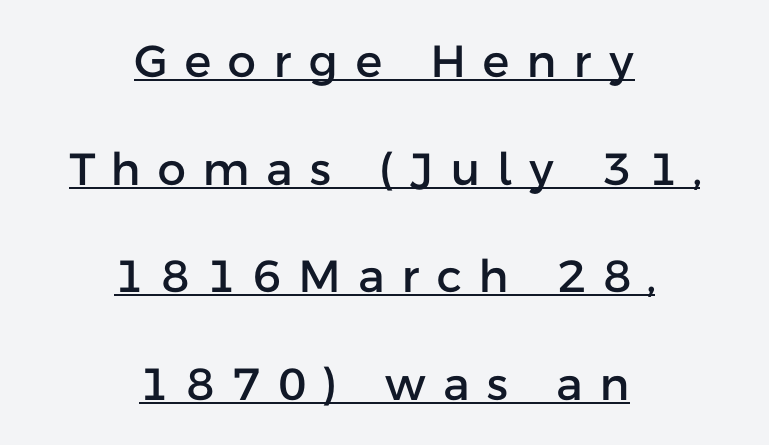
The image shows 45 px sans-serif type, upright; set centered, loose line spacing (2.39x), unusually wide letter spacing (+0.39 em), underlined; low stroke contrast and a medium x-height.
